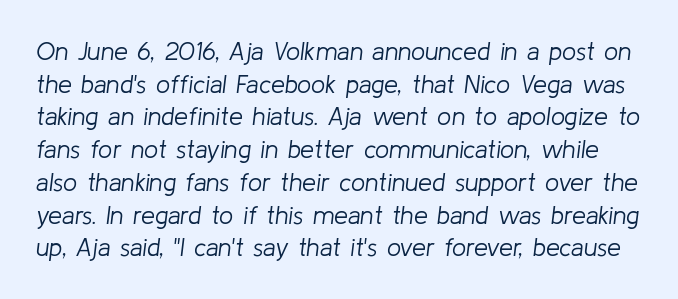
The image shows 25 px text type, italic (leaning right); set normal line spacing (1.31x), normal letter spacing, not underlined.
